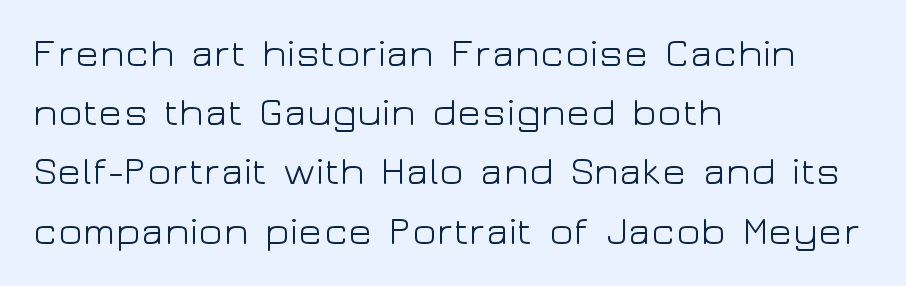
This sample uses a sans-serif face. The gaps between neighbouring characters are ordinary and unremarkable. Proportional: the letters do not fall into vertical columns. The foot of each line stays bare and open. On a weight scale, this lands at 450 or below. Baseline-to-baseline distance is the conventional proportion of letter height.
